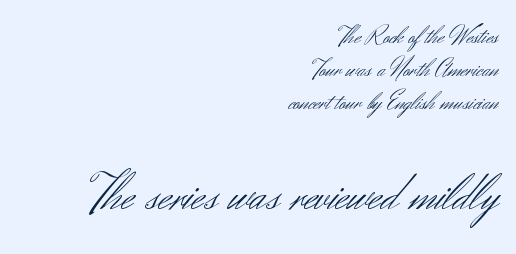
Descenders are the only things crossing below the line. Stroke terminals: plain, sans-serif. What stands out about the letter spacing? Nothing — it is the standard amount. The letterforms sit at book weight or below.
